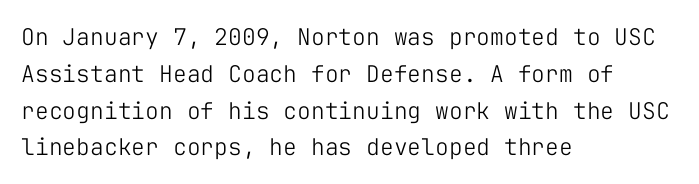
The image shows 23 px text type, upright; set left-aligned, normal line spacing (1.6x), normal letter spacing, not underlined.
